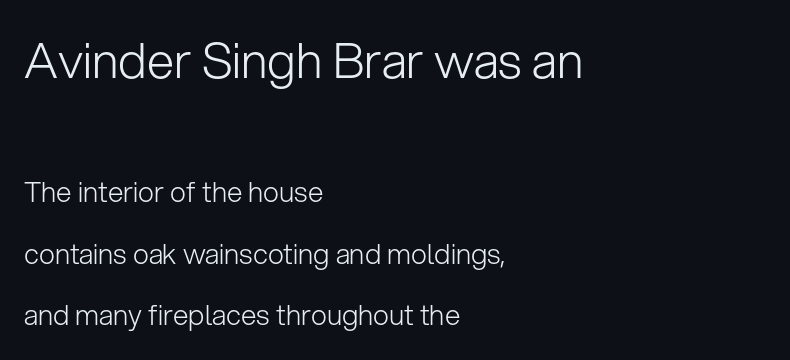
Q: Is the text bold? A: No.
Q: Is the text italic (slanted)? A: No, it is upright.
Q: Is the typeface a serif or a sans-serif typeface? A: Sans-serif.
Q: Is the text underlined? A: No.
Q: How is the paragraph aligned? A: Left-aligned.
Q: Is the spacing between letters normal or unusually wide? A: Normal.
Q: Is the spacing between lines tight, normal or loose? A: Loose.
Q: Which block of text is set in a larger size, the first (top) or the second (bottom)? A: The first (top) one.
Q: Width (condensed, normal, or wide)? A: Normal.
Q: Stroke contrast? A: Low.
Q: x-height? A: Medium.
Q: Monospaced? A: No.
